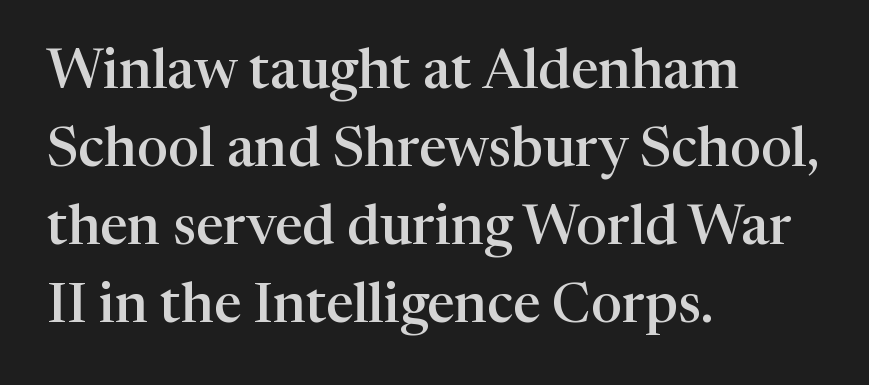
{"serif": "yes", "italic": "no", "bold": "semi", "weight": "semibold", "width": "normal", "stroke_contrast": "high", "x_height": "medium", "monospaced": "no", "underline": "no", "align": "left", "line_spacing": "normal", "line_spacing_ratio": 1.42, "letter_spacing": "normal", "letter_spacing_em": 0.0, "glyph_px": 55}
